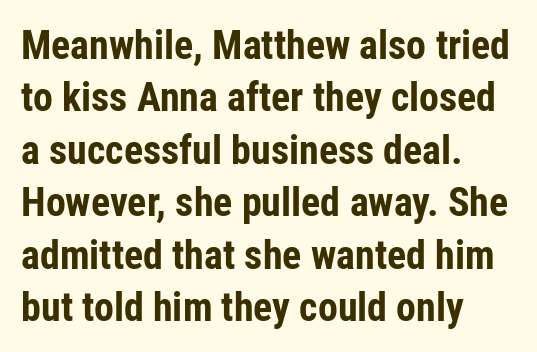
Tracking value appears to be zero — textbook default spacing. Quick note: not italic, upright. Which margin do the lines hug? The left one — the right edge is uneven. The passage shown is not underscored anywhere.
